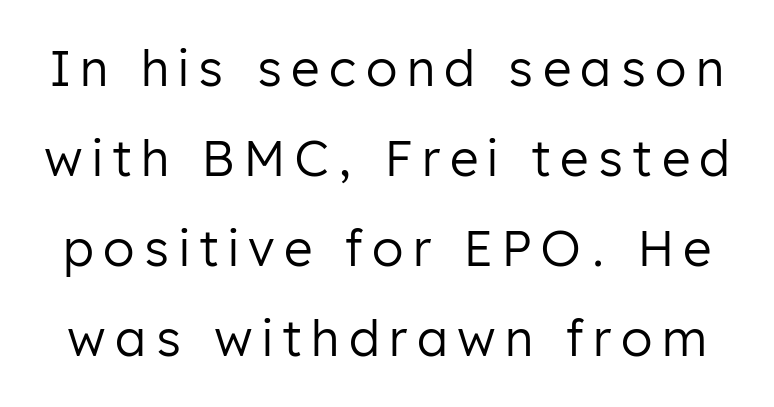
The image shows 49 px regular-weight sans-serif type, upright; set line spacing 1.84x, not underlined; low stroke contrast and a medium x-height.
